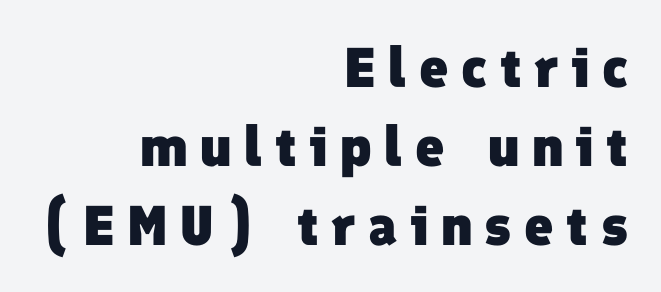
{"serif": "no", "bold": "yes", "weight": "heavy", "width": "normal", "stroke_contrast": "low", "x_height": "medium", "monospaced": "no", "underline": "no", "align": "right", "line_spacing": "normal", "line_spacing_ratio": 1.41, "letter_spacing": "wide", "letter_spacing_em": 0.22, "glyph_px": 56}
